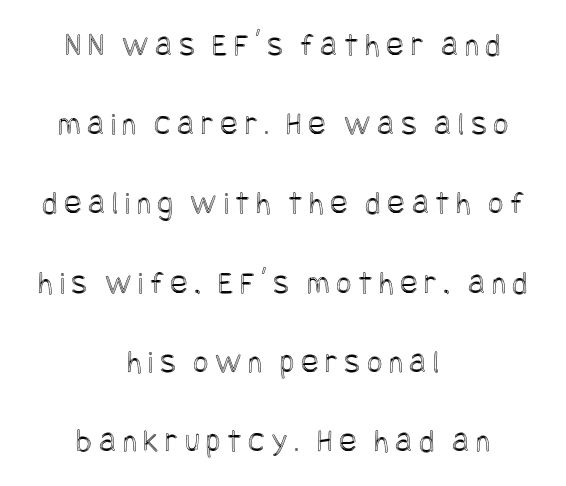
{"italic": "no", "width": "condensed", "x_height": "large", "underline": "no", "align": "center", "line_spacing": "loose", "line_spacing_ratio": 2.4, "letter_spacing": "wide", "letter_spacing_em": 0.2, "glyph_px": 33}
